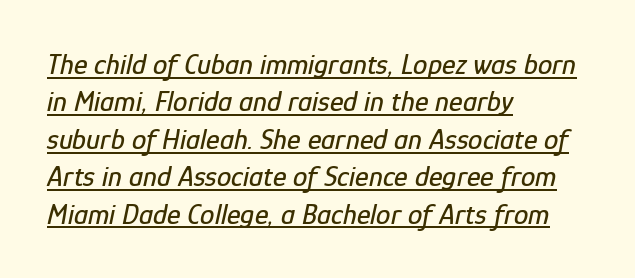
Is there an underline? Yes — a line sits under the letters. No extra tracking has been applied to these lines. You could not count columns in this text — the font is proportionally spaced. These lines sit exactly where default settings would place them. Is the type slanted? Yes — the strokes lean at a clear angle.
